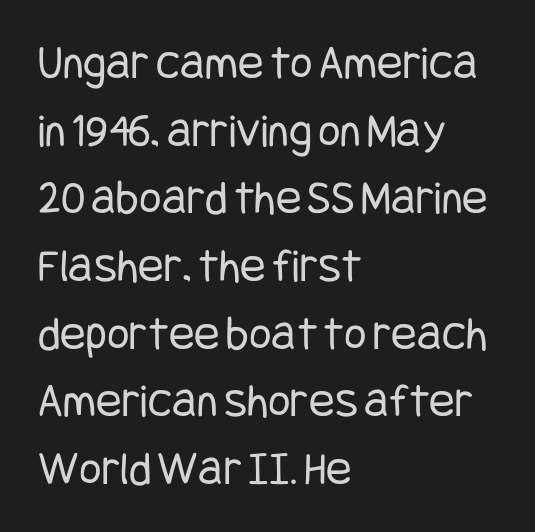
The image shows 48 px regular-weight, condensed sans-serif type, upright; set left-aligned, normal line spacing (1.41x), normal letter spacing, not underlined; low stroke contrast and a large x-height.
